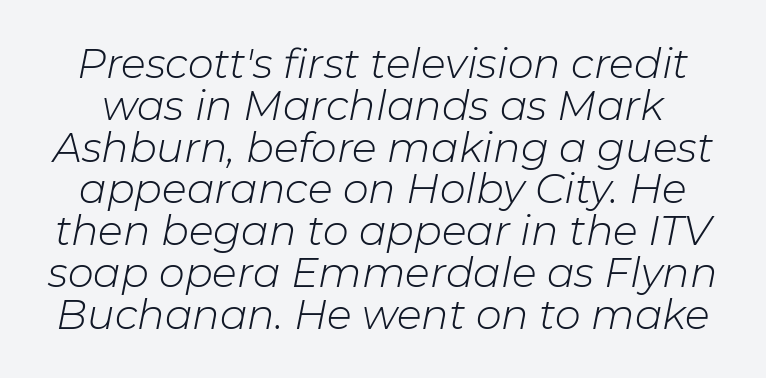
Q: Is the text bold? A: No.
Q: Is the text italic (slanted)? A: Yes, it leans right by about 11 degrees.
Q: Is the text underlined? A: No.
Q: Is the spacing between letters normal or unusually wide? A: Normal.
Q: Is the spacing between lines tight, normal or loose? A: Tight.
Q: Width (condensed, normal, or wide)? A: Normal.
Q: Stroke contrast? A: Low.
Q: x-height? A: Medium.
Q: Monospaced? A: No.
